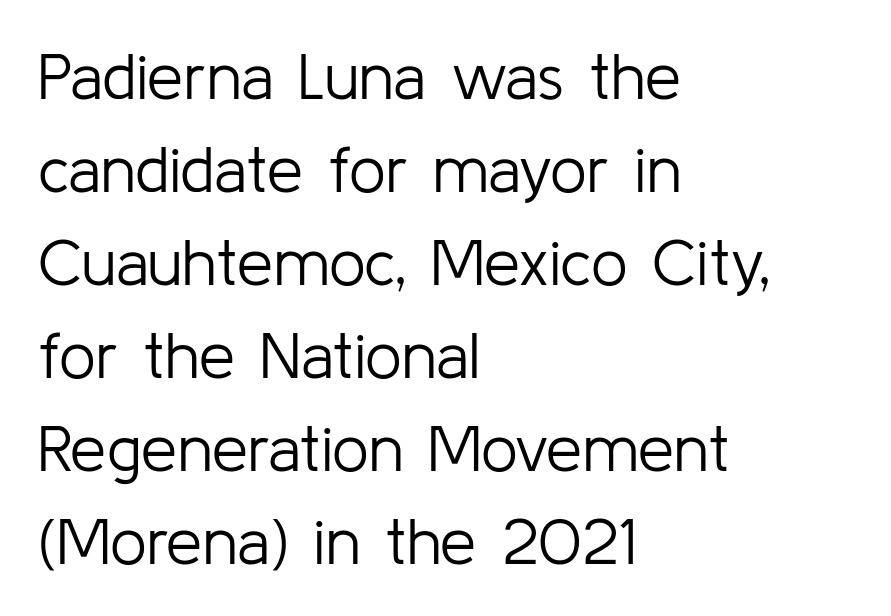
The lettering stays uniformly vertical, giving the passage a roman look. To sum up the face: it is a sans, with no serifs. The letters sit at their default tracking, neither squeezed nor spread. On a weight scale, this lands at 450 or below.
